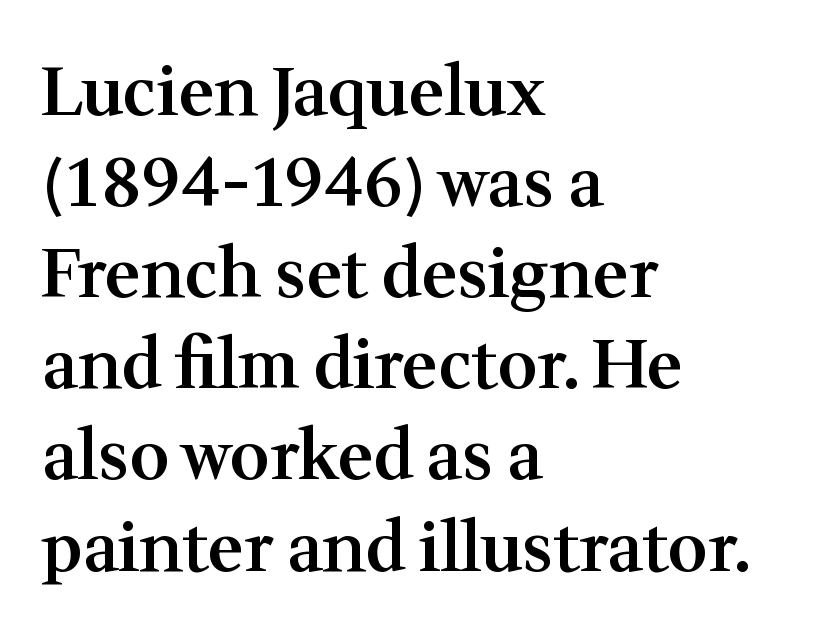
{"serif": "yes", "italic": "no", "bold": "semi", "weight": "semibold", "width": "normal", "stroke_contrast": "medium", "x_height": "medium", "monospaced": "no", "underline": "no", "align": "left", "line_spacing": "normal", "line_spacing_ratio": 1.34, "letter_spacing": "normal", "letter_spacing_em": 0.0, "glyph_px": 68}
